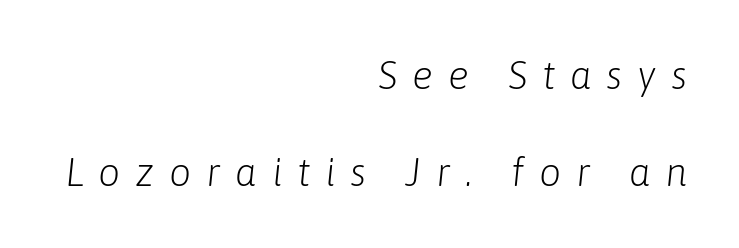
The image shows 39 px light type, italic (leaning right); set right-aligned, loose line spacing (2.49x), unusually wide letter spacing (+0.38 em), not underlined; low stroke contrast and a medium x-height.
